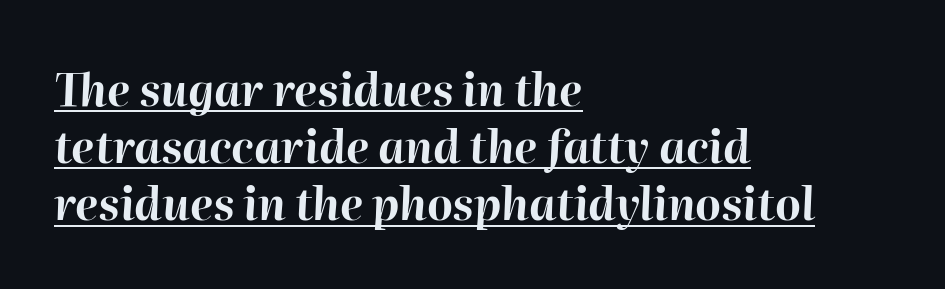
{"italic": "yes", "lean": "right", "slant_degrees": 2, "bold": "yes", "weight": "bold", "width": "normal", "stroke_contrast": "high", "x_height": "medium", "monospaced": "no", "underline": "yes", "align": "left", "line_spacing": "normal", "line_spacing_ratio": 1.3, "letter_spacing": "normal", "letter_spacing_em": 0.0, "glyph_px": 44}
